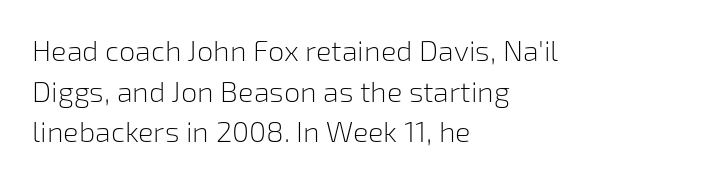
Q: Is the text bold? A: No.
Q: Is the text italic (slanted)? A: No, it is upright.
Q: Is the typeface a serif or a sans-serif typeface? A: Sans-serif.
Q: Is the text underlined? A: No.
Q: How is the paragraph aligned? A: Left-aligned.
Q: Is the spacing between letters normal or unusually wide? A: Normal.
Q: Is the spacing between lines tight, normal or loose? A: Normal.
Q: Width (condensed, normal, or wide)? A: Normal.
Q: Stroke contrast? A: Low.
Q: x-height? A: Medium.
Q: Monospaced? A: No.
